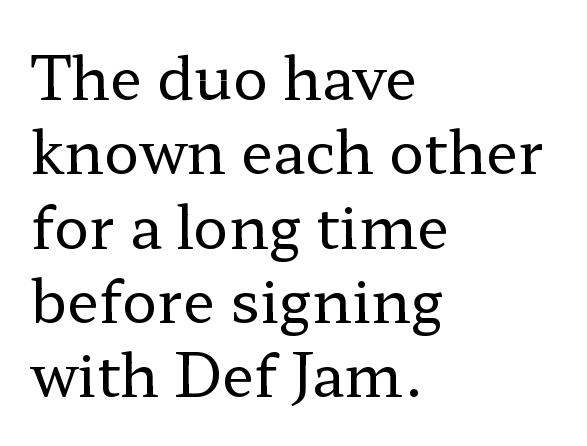
Q: Is the text bold? A: No.
Q: Is the text italic (slanted)? A: No, it is upright.
Q: Is the typeface a serif or a sans-serif typeface? A: Serif.
Q: Is the text underlined? A: No.
Q: How is the paragraph aligned? A: Left-aligned.
Q: Is the spacing between letters normal or unusually wide? A: Normal.
Q: Is the spacing between lines tight, normal or loose? A: Normal.
Q: Width (condensed, normal, or wide)? A: Wide.
Q: Stroke contrast? A: Low.
Q: x-height? A: Medium.
Q: Monospaced? A: No.
